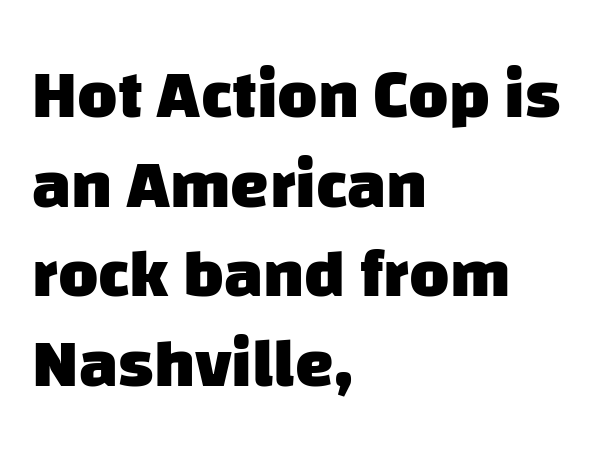
{"serif": "no", "bold": "yes", "weight": "heavy", "width": "normal", "stroke_contrast": "low", "x_height": "large", "monospaced": "no", "underline": "no", "align": "left", "line_spacing": "normal", "line_spacing_ratio": 1.3, "letter_spacing": "normal", "letter_spacing_em": 0.0, "glyph_px": 69}
